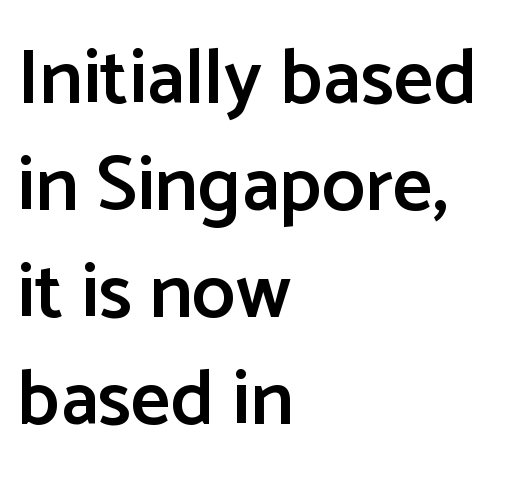
{"serif": "no", "italic": "no", "bold": "semi", "weight": "semibold", "width": "normal", "stroke_contrast": "low", "x_height": "medium", "monospaced": "no", "underline": "no", "align": "left", "line_spacing": "normal", "line_spacing_ratio": 1.37, "letter_spacing": "normal", "letter_spacing_em": 0.0, "glyph_px": 78}
